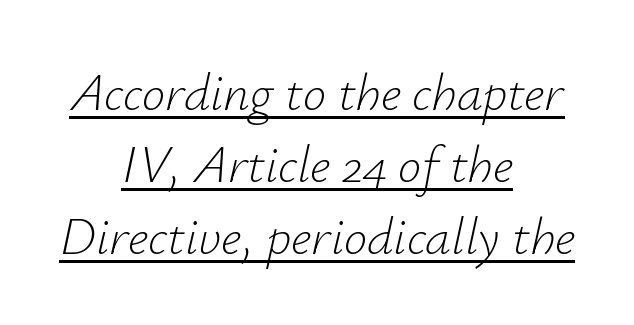
Q: Is the text bold? A: No.
Q: Is the text italic (slanted)? A: Yes, it leans right by about 12 degrees.
Q: Is the text underlined? A: Yes.
Q: How is the paragraph aligned? A: Centered.
Q: Is the spacing between letters normal or unusually wide? A: Normal.
Q: Is the spacing between lines tight, normal or loose? A: Normal.
Q: Width (condensed, normal, or wide)? A: Normal.
Q: Stroke contrast? A: Low.
Q: x-height? A: Small.
Q: Monospaced? A: No.
